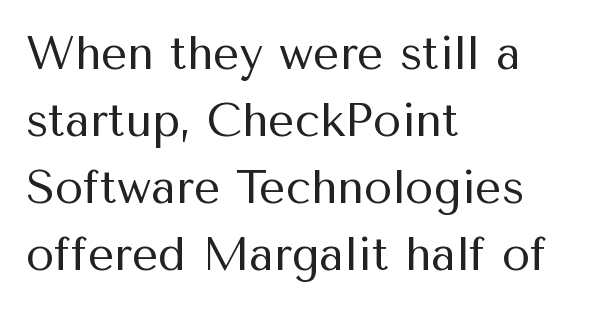
The image shows 46 px regular-weight sans-serif type, upright; set left-aligned, normal line spacing (1.46x), normal letter spacing, not underlined; medium stroke contrast and a medium x-height.
